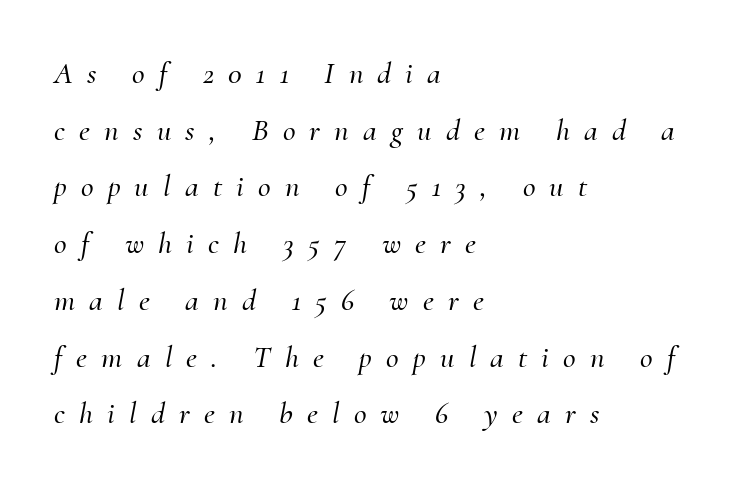
{"serif": "yes", "italic": "yes", "lean": "right", "slant_degrees": 10, "width": "normal", "stroke_contrast": "medium", "x_height": "small", "monospaced": "no", "underline": "no", "align": "left", "line_spacing_ratio": 1.83, "letter_spacing": "wide", "letter_spacing_em": 0.46, "glyph_px": 31}
